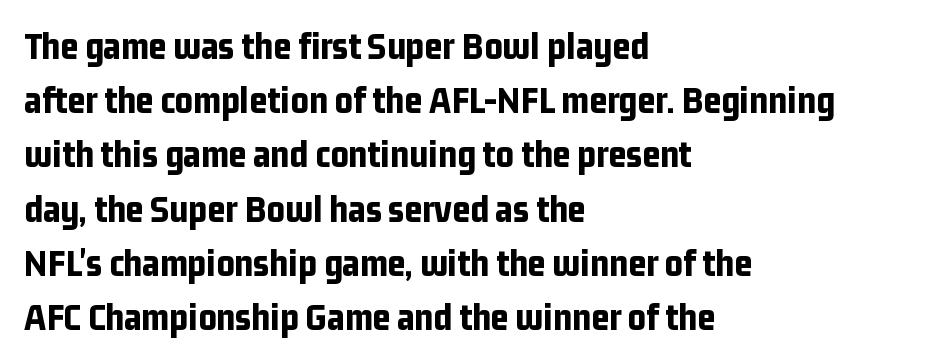
Character widths vary here, with narrow letters taking less room than wide ones. The passage shown stacks its lines at a standard gap. A classic flush-left, rag-right setting is used for this passage. Decoration check: the copy has no underline. No extra tracking has been applied to these lines. Is this a sans? Yes — the strokes have no serifs.
